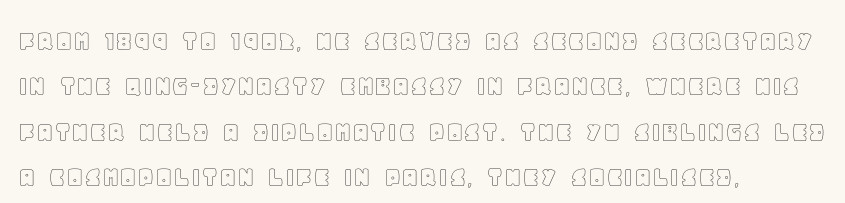
{"italic": "no", "width": "normal", "x_height": "large", "monospaced": "no", "underline": "no", "align": "left", "line_spacing": "normal", "line_spacing_ratio": 1.46, "letter_spacing": "normal", "letter_spacing_em": 0.0, "glyph_px": 31}
